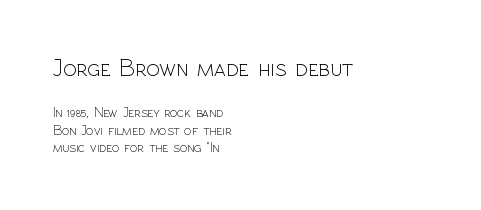
{"italic": "no", "bold": "no", "underline": "no", "align": "left", "line_spacing": "normal", "line_spacing_ratio": 1.25, "letter_spacing": "normal", "letter_spacing_em": 0.0, "larger_block": "first", "size_ratio": 1.79, "glyph_px": 25}
